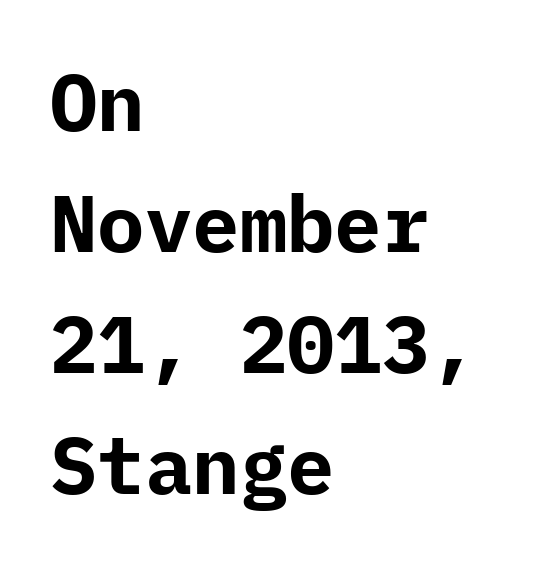
Just letters on the line, the space beneath them empty. Does the lettering tilt? It doesn't — this is upright. Does the leading feel generous? No, just average. Set as a true bold cut, around the 700 mark. These lines are composed in type without serifs.
